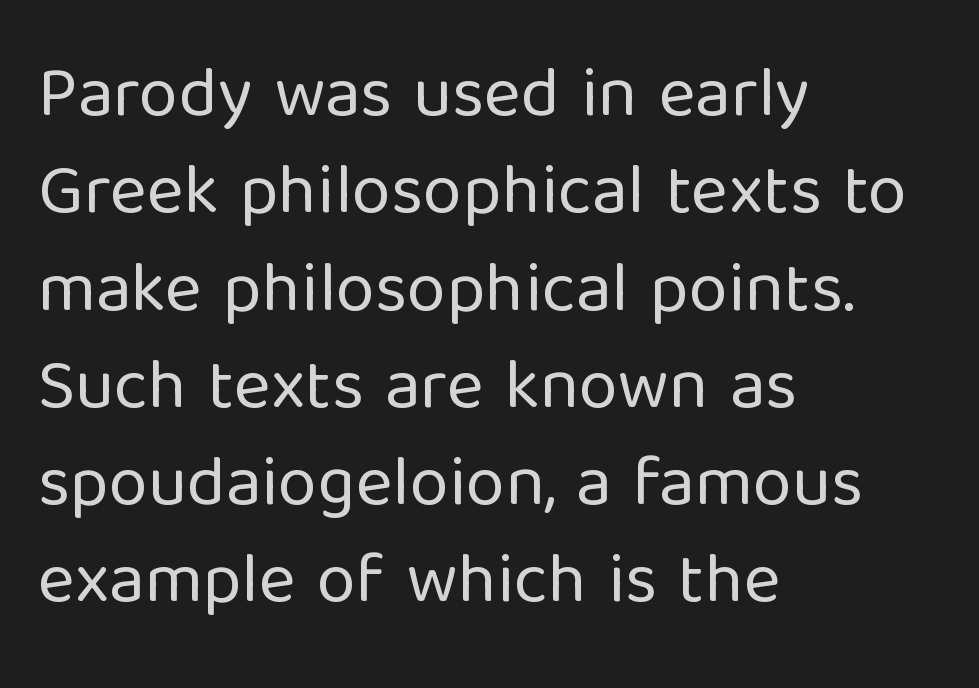
The rendering uses a moderate line-height, typical for paragraphs. Grotesque or geometric, the face here clearly has no serifs. The font sits on the lighter half of the weight spectrum, regular included. The passage shown is typed in a proportional face where columns would drift. What stands out about the letter spacing? Nothing — it is the standard amount. Does the copy run flush right? No — it runs flush left.
